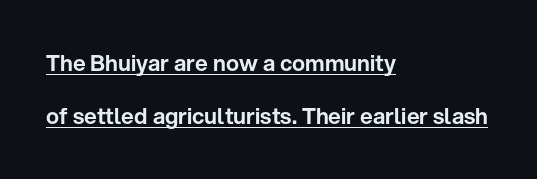
The image shows 22 px text type, upright; set left-aligned, loose line spacing (2.41x), normal letter spacing, underlined.
